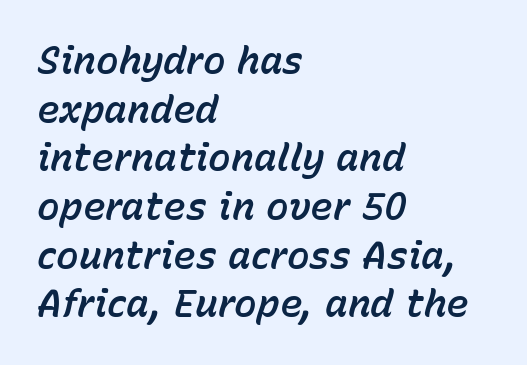
Q: Is the text italic (slanted)? A: Yes, it leans right by about 15 degrees.
Q: Is the text underlined? A: No.
Q: How is the paragraph aligned? A: Left-aligned.
Q: Is the spacing between letters normal or unusually wide? A: Normal.
Q: Is the spacing between lines tight, normal or loose? A: Normal.
Q: Width (condensed, normal, or wide)? A: Normal.
Q: Stroke contrast? A: Low.
Q: x-height? A: Medium.
Q: Monospaced? A: No.
